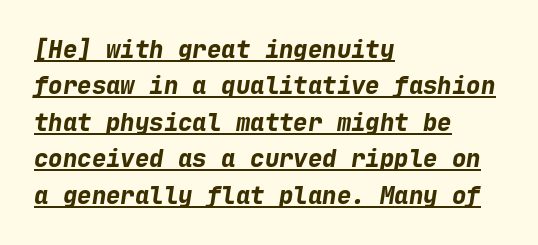
Q: Is the text bold? A: Yes.
Q: Is the text italic (slanted)? A: Yes, it leans right by about 9 degrees.
Q: Is the text underlined? A: Yes.
Q: How is the paragraph aligned? A: Left-aligned.
Q: Is the spacing between letters normal or unusually wide? A: Normal.
Q: Is the spacing between lines tight, normal or loose? A: Normal.
